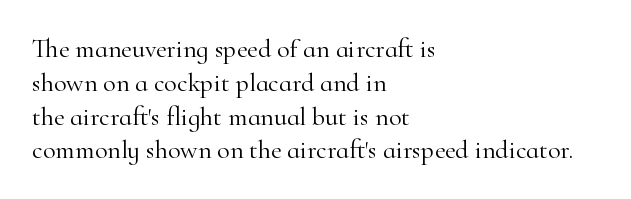
The image shows 26 px text type, upright; set left-aligned, normal line spacing (1.3x), normal letter spacing, not underlined.
